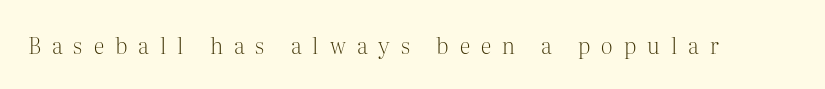
Decoration check: the copy has no underline. Posture: straight, roman, zero tilt. Characters follow at a spacing far wider than the type designer built in. The strokes carry an ordinary text weight at most.
